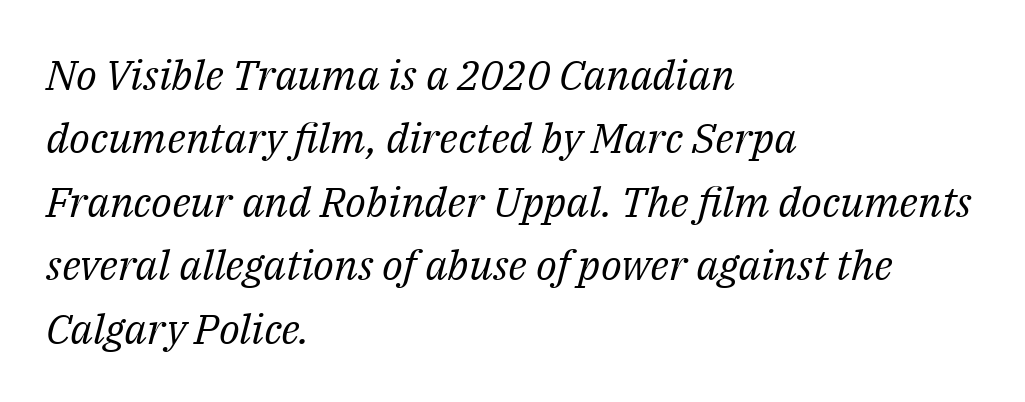
Each letter's strokes conclude with small projecting serifs. The horizontal fit of the characters is conventional and even. No chunkiness to these letters — they're not bold. A typesetter would mark this as italic.
